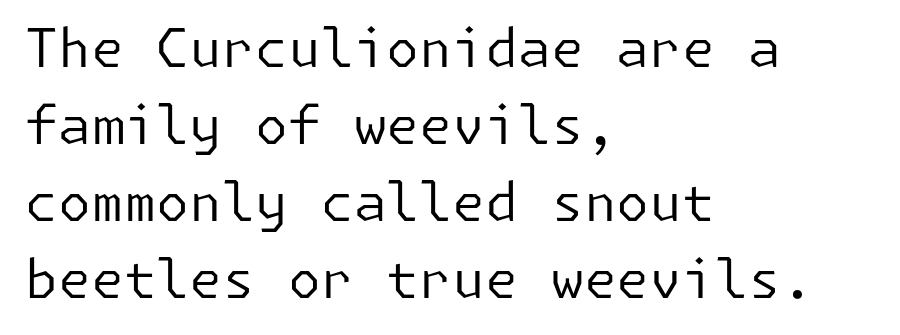
Q: Is the text bold? A: No.
Q: Is the text italic (slanted)? A: No, it is upright.
Q: Is the typeface a serif or a sans-serif typeface? A: Sans-serif.
Q: Is the text underlined? A: No.
Q: How is the paragraph aligned? A: Left-aligned.
Q: Is the spacing between letters normal or unusually wide? A: Normal.
Q: Is the spacing between lines tight, normal or loose? A: Normal.
Q: Width (condensed, normal, or wide)? A: Normal.
Q: Stroke contrast? A: Low.
Q: x-height? A: Medium.
